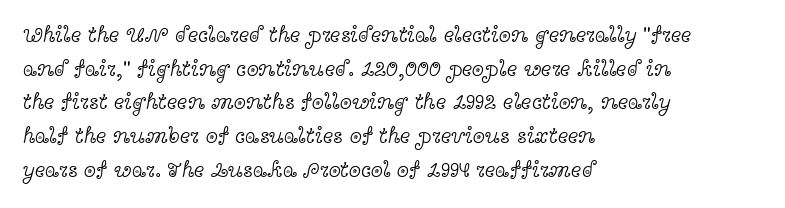
Q: Is the text bold? A: No.
Q: Is the text italic (slanted)? A: Yes.
Q: Is the text underlined? A: No.
Q: How is the paragraph aligned? A: Left-aligned.
Q: Is the spacing between letters normal or unusually wide? A: Normal.
Q: Is the spacing between lines tight, normal or loose? A: Normal.
